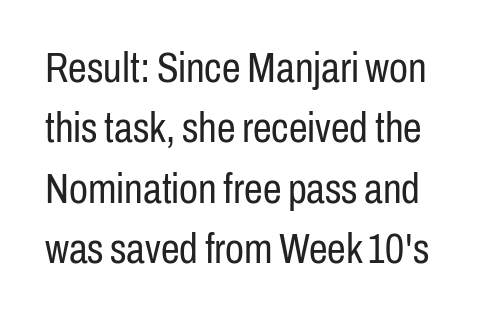
The image shows 42 px regular-weight, condensed sans-serif type, upright; set normal line spacing (1.44x), normal letter spacing, not underlined; low stroke contrast and a medium x-height.
